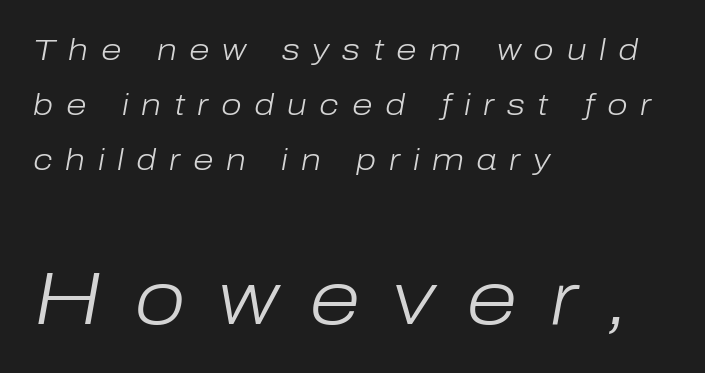
{"italic": "yes", "lean": "right", "slant_degrees": 10, "bold": "no", "weight": "light", "width": "normal", "stroke_contrast": "low", "x_height": "medium", "monospaced": "no", "underline": "no", "align": "left", "line_spacing_ratio": 1.83, "letter_spacing": "wide", "letter_spacing_em": 0.42, "larger_block": "second", "size_ratio": 2.5, "glyph_px": 75}
